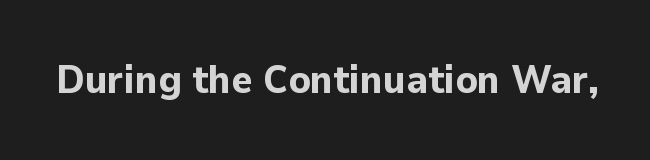
The image shows 40 px bold sans-serif type, upright; set normal letter spacing, not underlined; low stroke contrast and a medium x-height.
